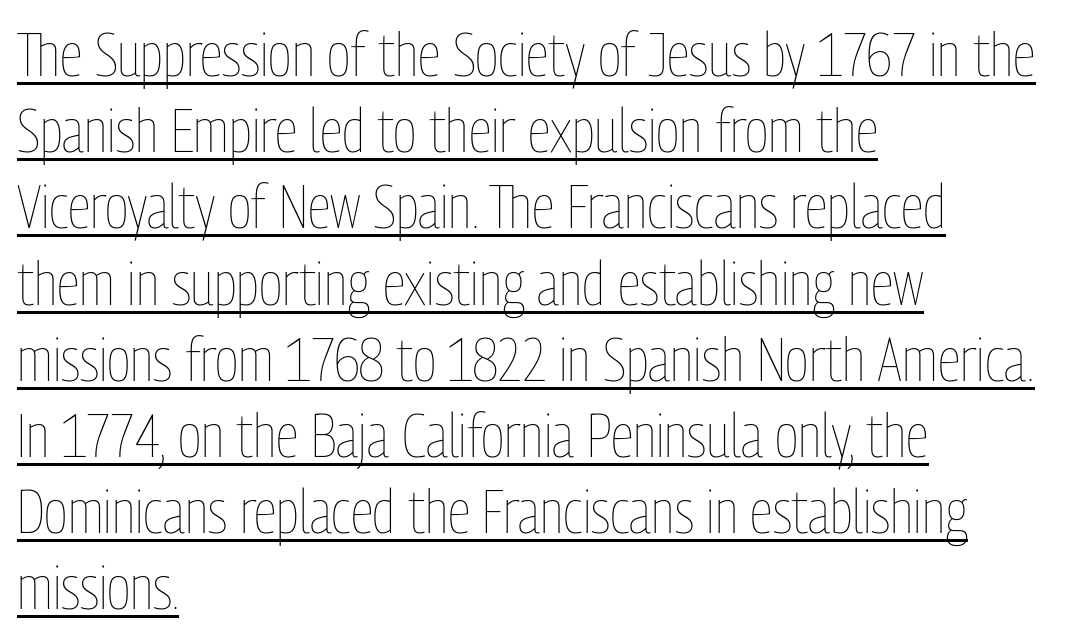
Q: Is the text bold? A: No.
Q: Is the text italic (slanted)? A: No, it is upright.
Q: Is the text underlined? A: Yes.
Q: How is the paragraph aligned? A: Left-aligned.
Q: Is the spacing between letters normal or unusually wide? A: Normal.
Q: Is the spacing between lines tight, normal or loose? A: Normal.
Q: Width (condensed, normal, or wide)? A: Condensed.
Q: Stroke contrast? A: Low.
Q: x-height? A: Medium.
Q: Monospaced? A: No.
